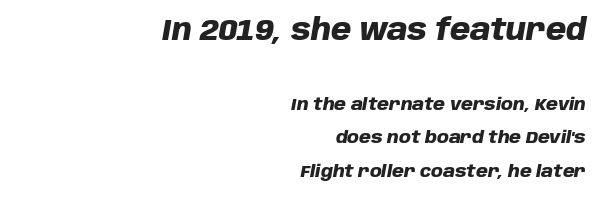
The earlier block is typeset at a bigger size than the later block. You could not count columns in this text — the font is proportionally spaced. The lines are spread far apart with generous leading. Tracking value appears to be zero — textbook default spacing.
